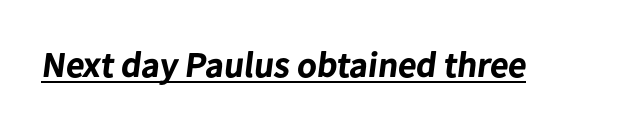
{"serif": "no", "bold": "yes", "weight": "bold", "width": "normal", "stroke_contrast": "low", "x_height": "medium", "monospaced": "no", "underline": "yes", "letter_spacing": "normal", "letter_spacing_em": 0.0, "glyph_px": 36}
